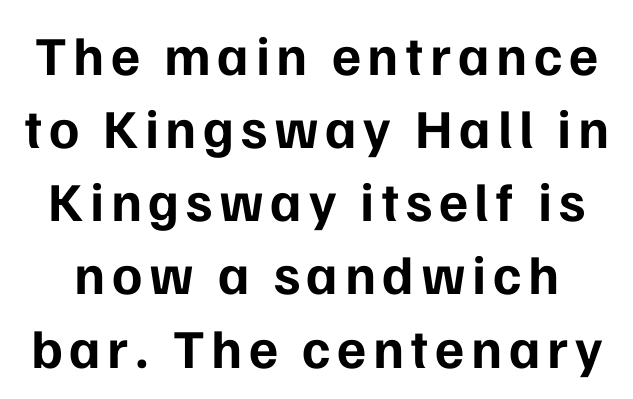
{"serif": "no", "italic": "no", "bold": "yes", "weight": "bold", "width": "normal", "stroke_contrast": "low", "x_height": "medium", "monospaced": "no", "underline": "no", "line_spacing": "normal", "line_spacing_ratio": 1.33, "glyph_px": 55}
